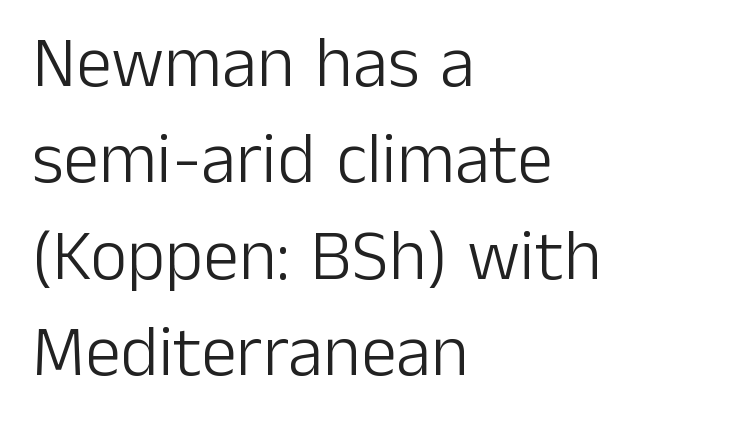
The image shows 72 px light sans-serif type, upright; set left-aligned, normal line spacing (1.34x), normal letter spacing, not underlined; low stroke contrast and a medium x-height.
